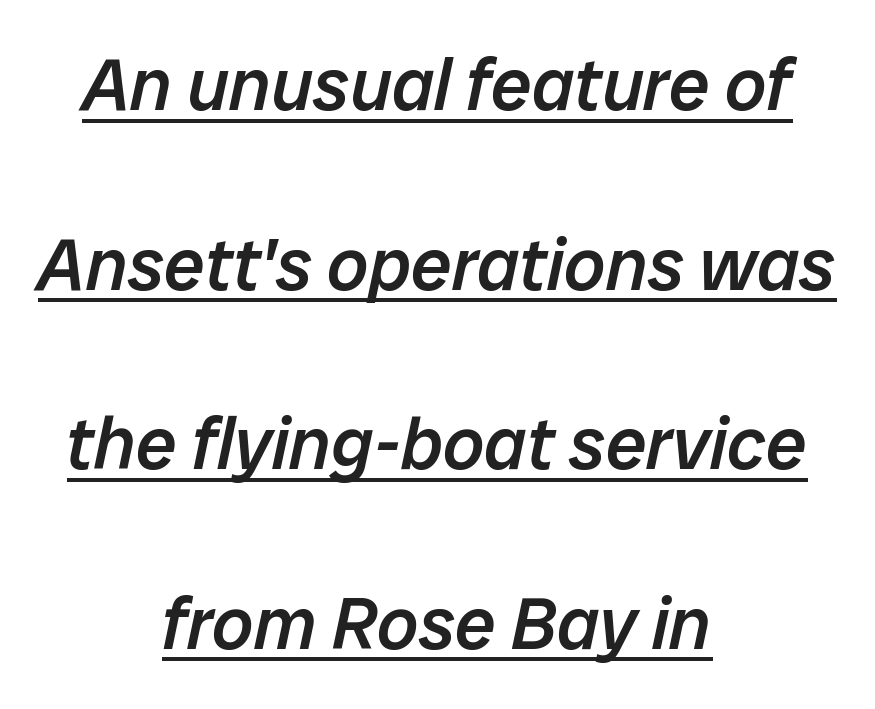
Q: Is the text bold? A: Semi-bold.
Q: Is the text italic (slanted)? A: Yes, it leans right by about 12 degrees.
Q: Is the text underlined? A: Yes.
Q: How is the paragraph aligned? A: Centered.
Q: Is the spacing between letters normal or unusually wide? A: Normal.
Q: Is the spacing between lines tight, normal or loose? A: Loose.
Q: Width (condensed, normal, or wide)? A: Normal.
Q: Stroke contrast? A: Low.
Q: x-height? A: Medium.
Q: Monospaced? A: No.
